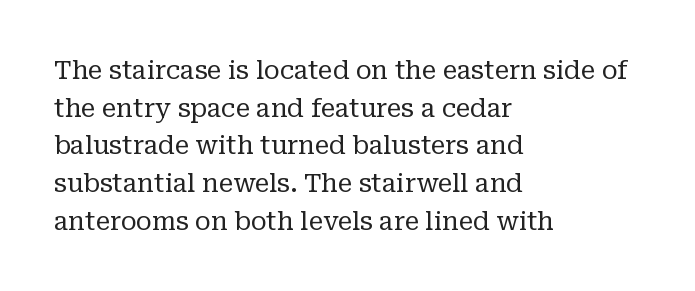
This sample is left-justified, so line endings fall wherever the words run out. Short note: letters normally spaced. These lines were composed using upright roman letters. Nothing heavy about these letters — not bold at all. The glyphs are unaccompanied by any horizontal stroke below them. Quick note: interline space is typical.
